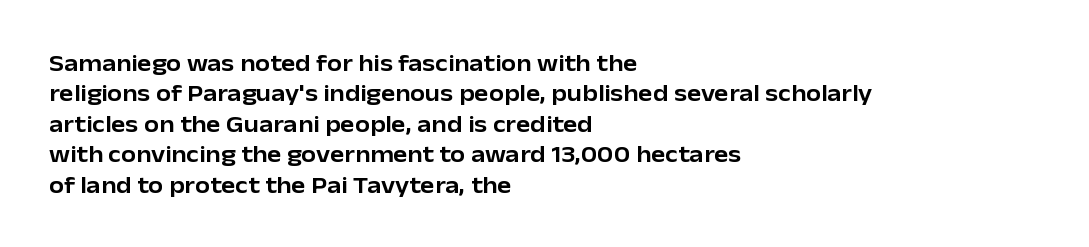
Q: Is the text italic (slanted)? A: No, it is upright.
Q: Is the text underlined? A: No.
Q: How is the paragraph aligned? A: Left-aligned.
Q: Is the spacing between letters normal or unusually wide? A: Normal.
Q: Is the spacing between lines tight, normal or loose? A: Normal.
